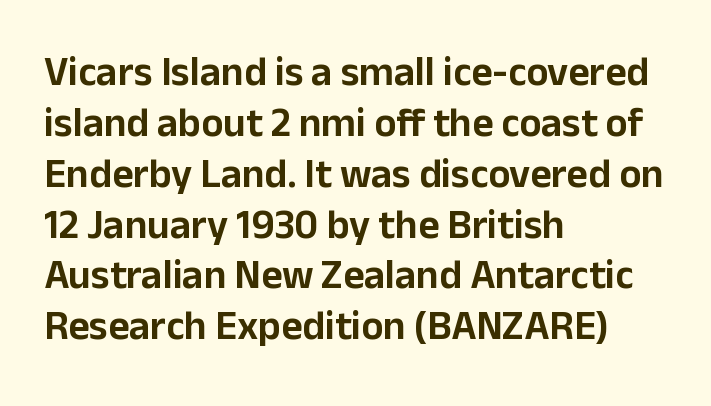
Just letters on the line, the space beneath them empty. A student would call this left alignment; a typographer would say flush left, rag right. Varying glyph widths throughout — classic text-font behaviour. Honestly, the letter spacing is just normal — you wouldn't notice it. The lettering stays uniformly vertical, giving the passage a roman look.
